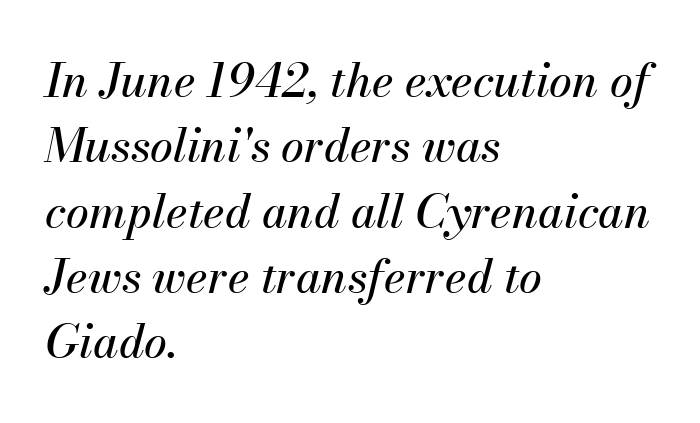
{"italic": "yes", "lean": "right", "slant_degrees": 13, "width": "normal", "stroke_contrast": "medium", "x_height": "small", "monospaced": "no", "underline": "no", "align": "left", "line_spacing": "normal", "line_spacing_ratio": 1.42, "letter_spacing": "normal", "letter_spacing_em": 0.0, "glyph_px": 46}
